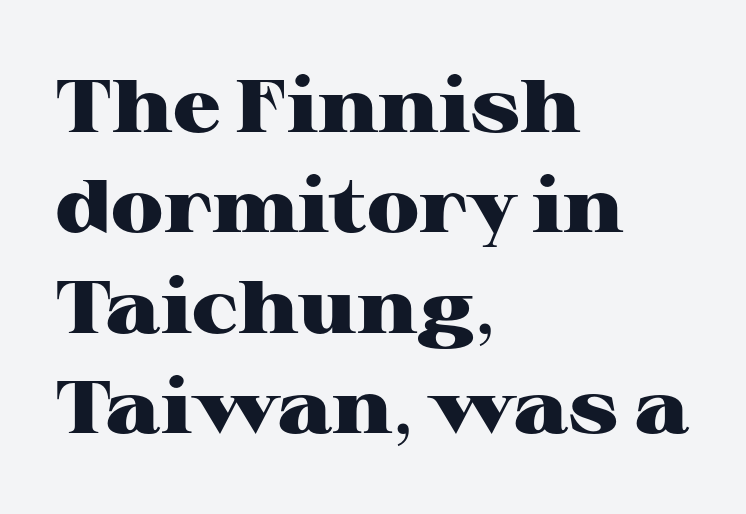
The lines in this sample share a left origin and differ only in where they stop. Every character sits straight up, as roman type does. The strokes are fattened all the way to bold. Each letter keeps its own natural width here, so spacing adapts to shape. Small tapered or slab feet sit at the stroke ends, so this counts as serif. A typesetter would call this leading conventional body-copy spacing.
